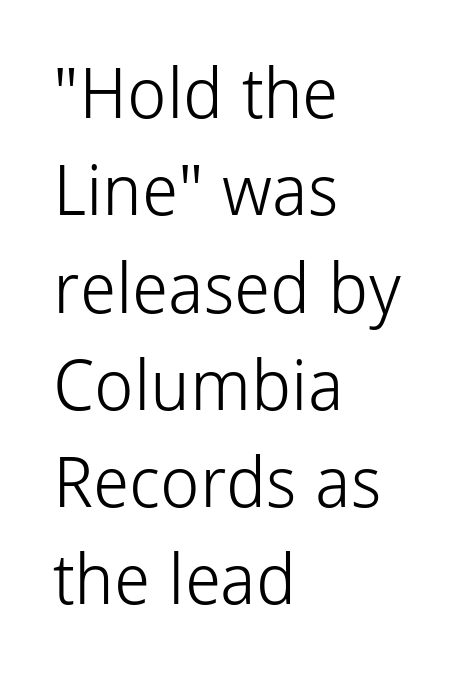
The image shows 70 px light sans-serif type, upright; set left-aligned, normal line spacing (1.39x), normal letter spacing, not underlined; low stroke contrast and a medium x-height.
